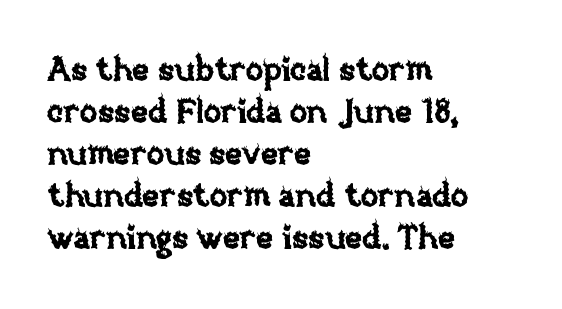
The image shows 33 px text type, upright; set left-aligned, normal line spacing (1.27x), normal letter spacing, not underlined; low stroke contrast and a large x-height.
